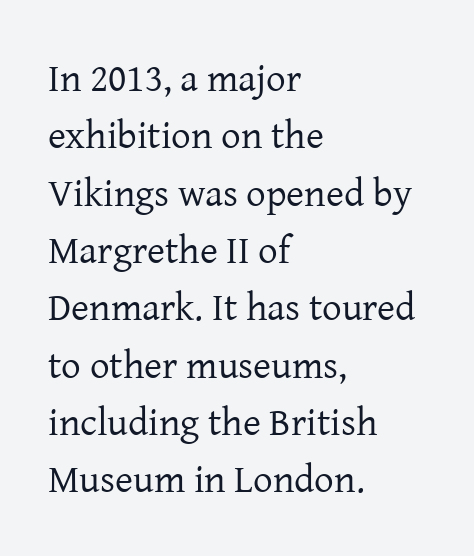
The image shows 39 px regular-weight serif type, upright; set left-aligned, normal line spacing (1.47x), normal letter spacing, not underlined; low stroke contrast and a medium x-height.
